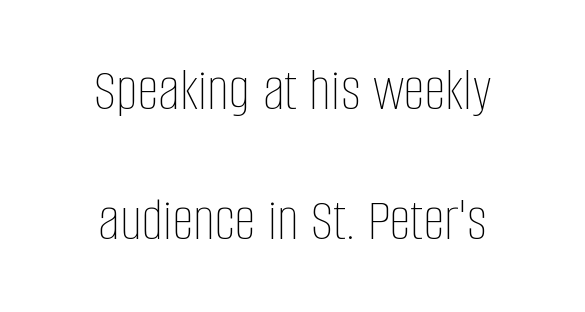
Q: Is the text bold? A: No.
Q: Is the text italic (slanted)? A: No, it is upright.
Q: Is the text underlined? A: No.
Q: How is the paragraph aligned? A: Centered.
Q: Is the spacing between letters normal or unusually wide? A: Normal.
Q: Is the spacing between lines tight, normal or loose? A: Loose.
Q: Width (condensed, normal, or wide)? A: Condensed.
Q: Stroke contrast? A: Low.
Q: x-height? A: Large.
Q: Monospaced? A: No.
